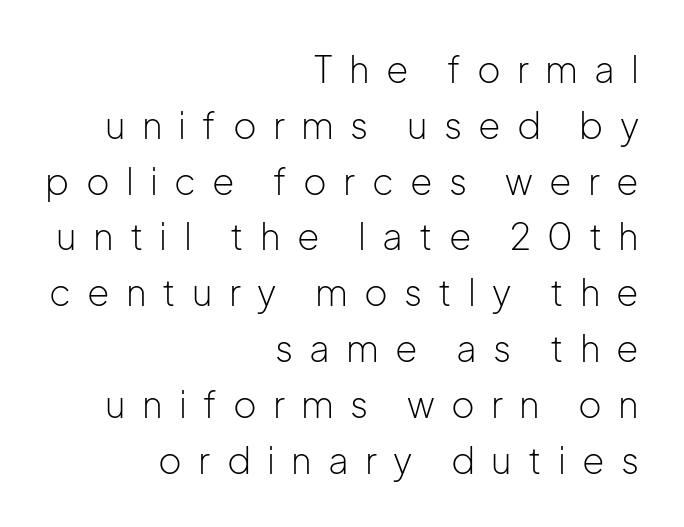
The image shows 36 px light sans-serif type, upright; set right-aligned, normal line spacing (1.55x), unusually wide letter spacing (+0.45 em), not underlined; low stroke contrast and a medium x-height.
